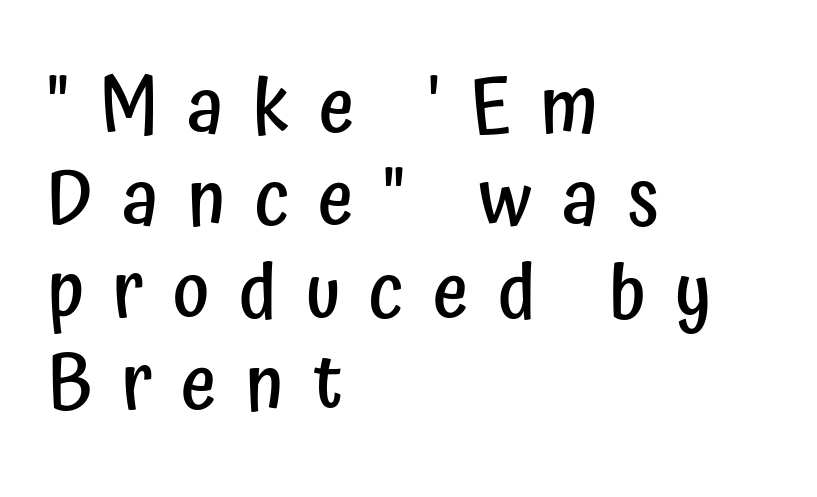
The space directly below the letters is spotless. This is roman type, the default non-slanted kind. Think of a printed novel: that variable character pitch is what you see here. I'd describe the lettering as semibold — firm but not a full bold. The lines are quadded left.
